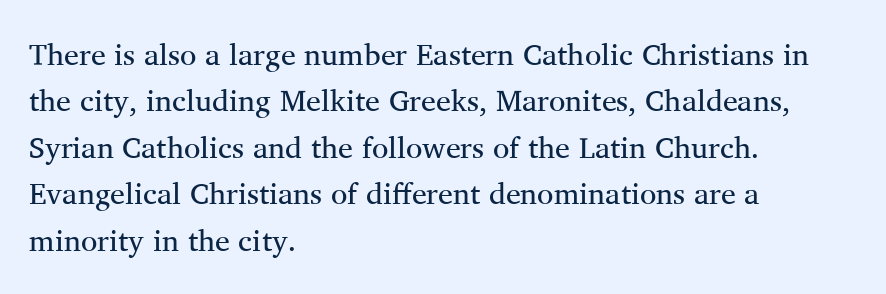
The image shows 30 px regular-weight serif type, upright; set left-aligned, normal line spacing (1.55x), normal letter spacing, not underlined; medium stroke contrast and a medium x-height.
